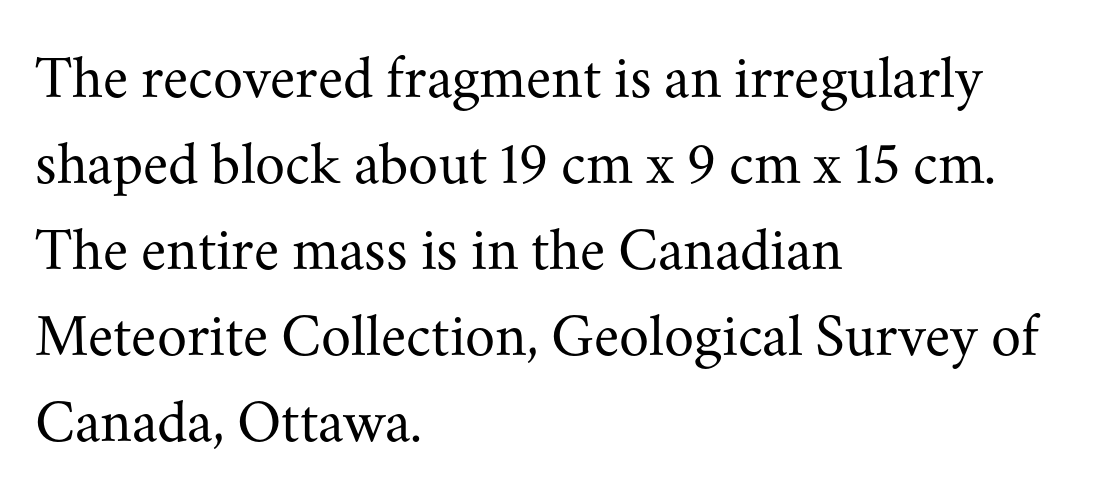
Clear beneath every line of the passage. This sample keeps an unexceptional amount of space between lines. Is this a sans? No — the strokes have serifs. The rag falls on the right side of this text block. The line texture is even and compact thanks to regular tracking. The typeface has the unassuming heft of standard copy or less.
